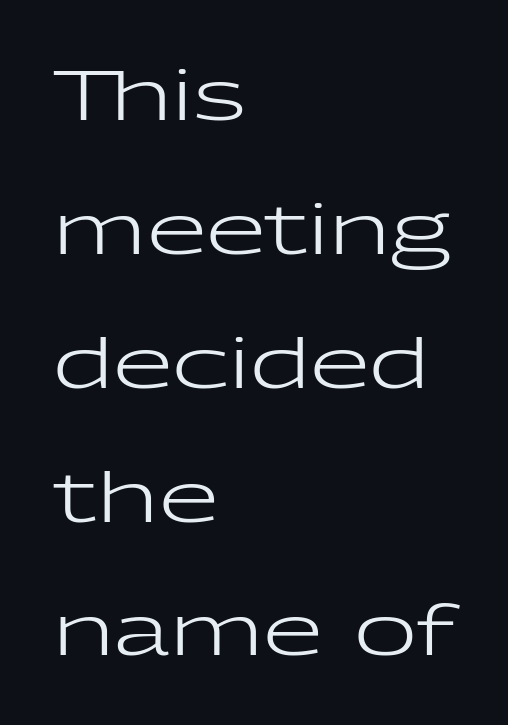
The rendering keeps characters at their native spacing. Every row of glyphs begins at an identical x-position on the left. One glance says open: line gaps are wider than usual. Nothing heavy about these letters — not bold at all. The passage shown is typeset with a sans-serif family.
